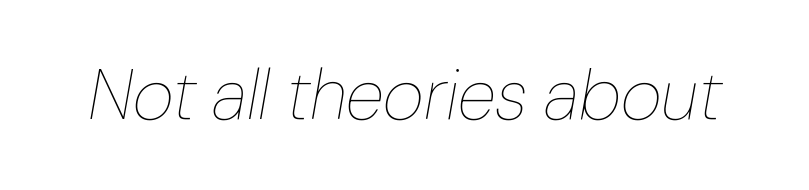
{"italic": "yes", "lean": "right", "slant_degrees": 10, "bold": "no", "weight": "thin", "width": "normal", "stroke_contrast": "low", "x_height": "medium", "monospaced": "no", "underline": "no", "letter_spacing": "normal", "letter_spacing_em": 0.0, "glyph_px": 71}
